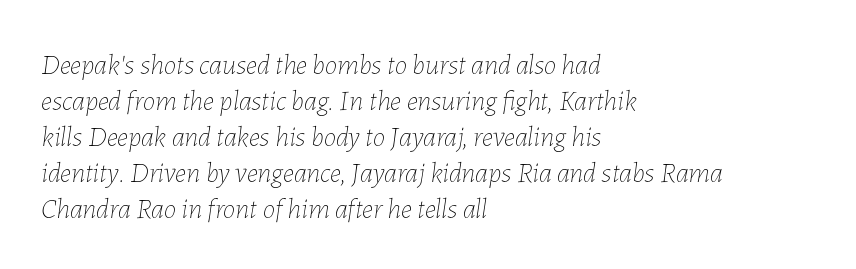
Q: Is the text bold? A: No.
Q: Is the text italic (slanted)? A: Yes, it leans right by about 7 degrees.
Q: Is the text underlined? A: No.
Q: How is the paragraph aligned? A: Left-aligned.
Q: Is the spacing between letters normal or unusually wide? A: Normal.
Q: Is the spacing between lines tight, normal or loose? A: Normal.
Q: Width (condensed, normal, or wide)? A: Normal.
Q: Stroke contrast? A: Low.
Q: x-height? A: Medium.
Q: Monospaced? A: No.
